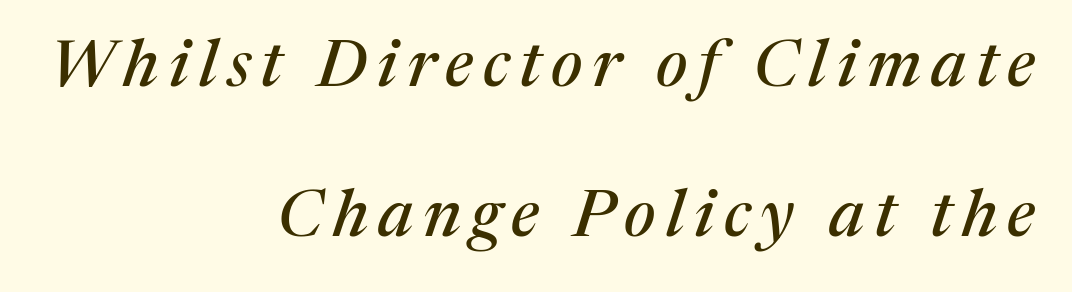
The area under the type is left untouched. The rendering applies a slant to the glyphs. This sample is right-justified, so line beginnings fall wherever the words allow. A typesetter would label this face a serif. Varying glyph widths throughout — classic text-font behaviour.
